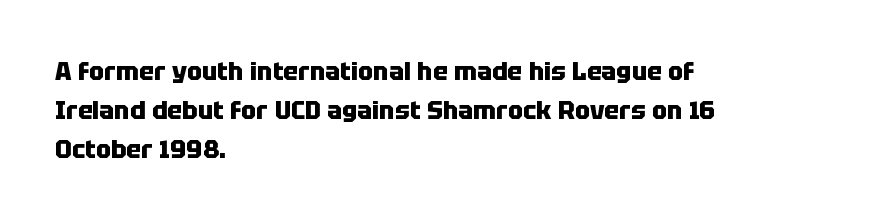
Q: Is the text bold? A: Yes.
Q: Is the text italic (slanted)? A: No, it is upright.
Q: Is the text underlined? A: No.
Q: How is the paragraph aligned? A: Left-aligned.
Q: Is the spacing between letters normal or unusually wide? A: Normal.
Q: Is the spacing between lines tight, normal or loose? A: Normal.
